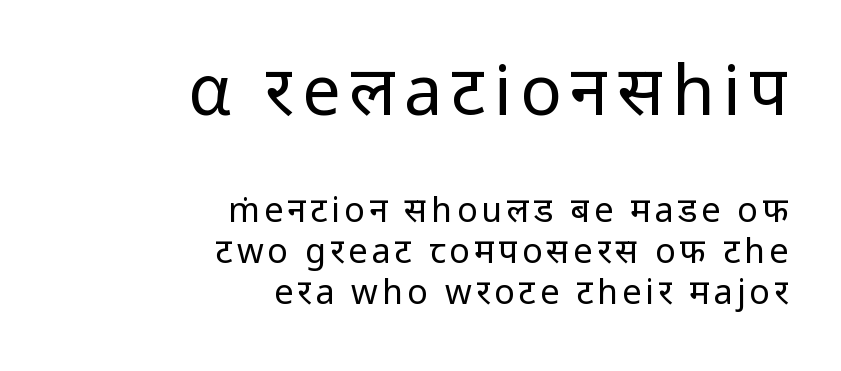
Q: Is the text bold? A: No.
Q: Is the text italic (slanted)? A: No, it is upright.
Q: Is the typeface a serif or a sans-serif typeface? A: Sans-serif.
Q: Is the text underlined? A: No.
Q: How is the paragraph aligned? A: Right-aligned.
Q: Which block of text is set in a larger size, the first (top) or the second (bottom)? A: The first (top) one.
Q: Width (condensed, normal, or wide)? A: Normal.
Q: Stroke contrast? A: Low.
Q: x-height? A: Medium.
Q: Monospaced? A: No.
